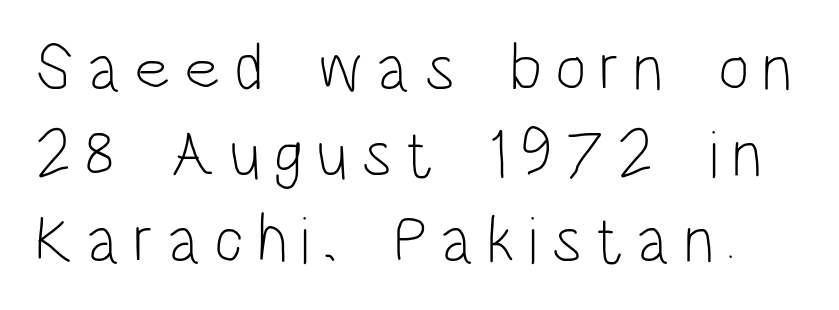
{"serif": "no", "italic": "no", "bold": "no", "weight": "light", "width": "condensed", "stroke_contrast": "low", "x_height": "large", "monospaced": "no", "underline": "no", "line_spacing": "normal", "line_spacing_ratio": 1.28, "glyph_px": 67}
